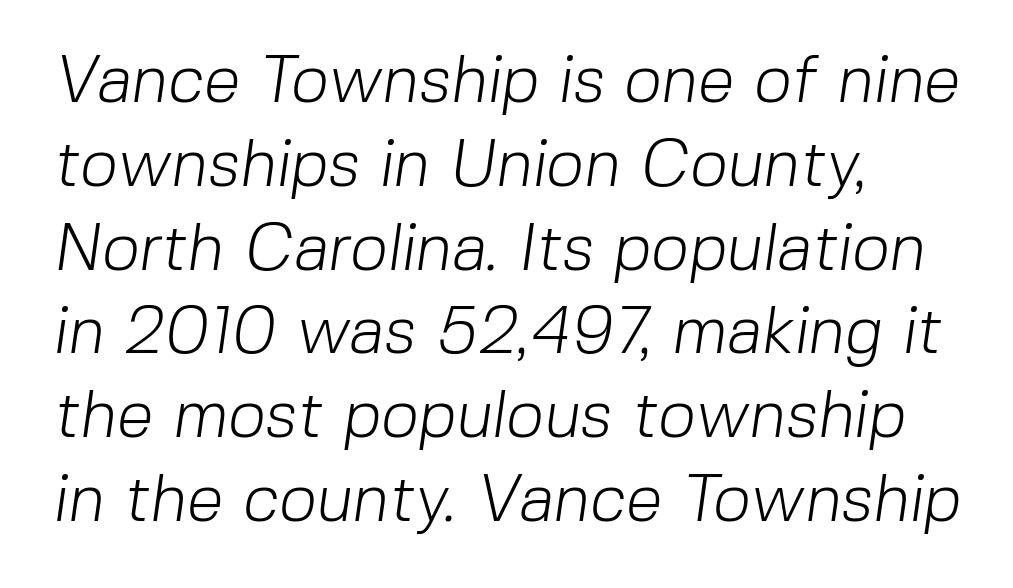
The horizontal fit of the characters is conventional and even. Regarding leading, the lines here are spaced in the standard way. Lines of text with bare space underneath. The font sits on the lighter half of the weight spectrum, regular included. These lines are rendered in a variable-pitch font. Each letter's strokes conclude bluntly, with no projecting serifs.
